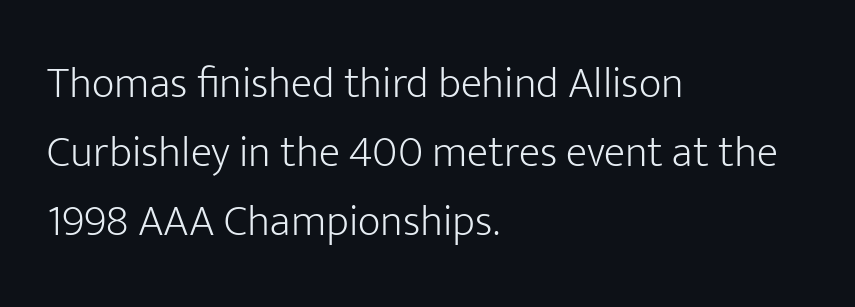
Q: Is the text bold? A: No.
Q: Is the text italic (slanted)? A: No, it is upright.
Q: Is the typeface a serif or a sans-serif typeface? A: Sans-serif.
Q: Is the text underlined? A: No.
Q: How is the paragraph aligned? A: Left-aligned.
Q: Is the spacing between letters normal or unusually wide? A: Normal.
Q: Is the spacing between lines tight, normal or loose? A: Normal.
Q: Width (condensed, normal, or wide)? A: Normal.
Q: Stroke contrast? A: Low.
Q: x-height? A: Medium.
Q: Monospaced? A: No.
